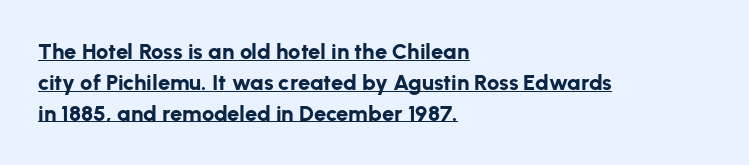
This rendering leaves character spacing at its baseline value. Weight: bold. The letters stand straight up with perfectly vertical stems. Horizontally, the lines are justified to the leading edge only.
